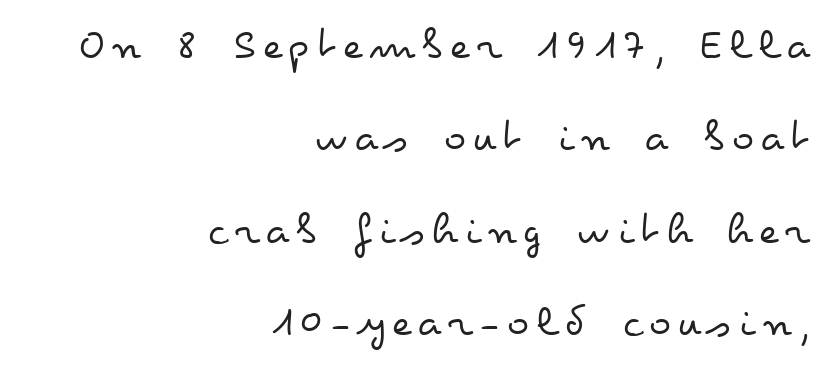
The image shows 46 px regular-weight, wide type, upright; set right-aligned, loose line spacing (2.01x), not underlined; low stroke contrast and a small x-height.
